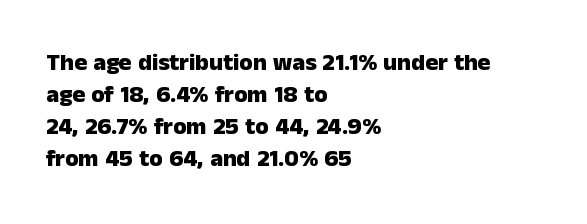
{"italic": "no", "bold": "yes", "underline": "no", "align": "left", "line_spacing": "normal", "line_spacing_ratio": 1.34, "letter_spacing": "normal", "letter_spacing_em": 0.0, "glyph_px": 24}
